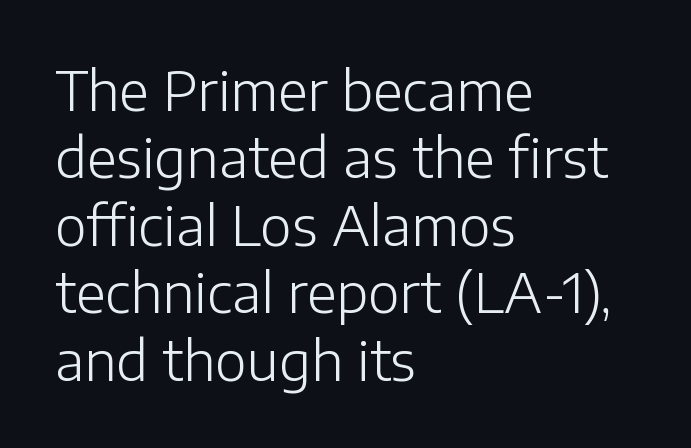
Q: Is the text bold? A: No.
Q: Is the text italic (slanted)? A: No, it is upright.
Q: Is the typeface a serif or a sans-serif typeface? A: Sans-serif.
Q: Is the text underlined? A: No.
Q: How is the paragraph aligned? A: Left-aligned.
Q: Is the spacing between letters normal or unusually wide? A: Normal.
Q: Is the spacing between lines tight, normal or loose? A: Normal.
Q: Width (condensed, normal, or wide)? A: Normal.
Q: Stroke contrast? A: Low.
Q: x-height? A: Medium.
Q: Monospaced? A: No.
